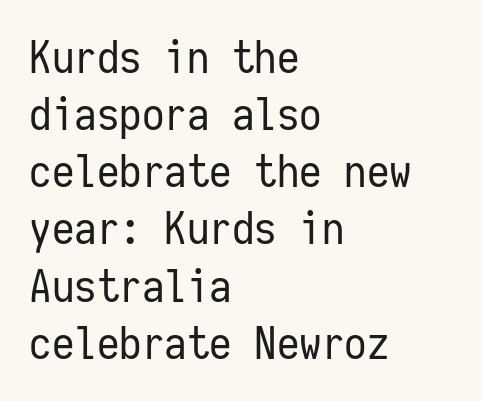
The lettering stays uniformly vertical, giving the passage a roman look. Rule under the text: the space is simply empty. Note: no serifs on the glyphs. The face looks like a standard text weight, possibly lighter.
